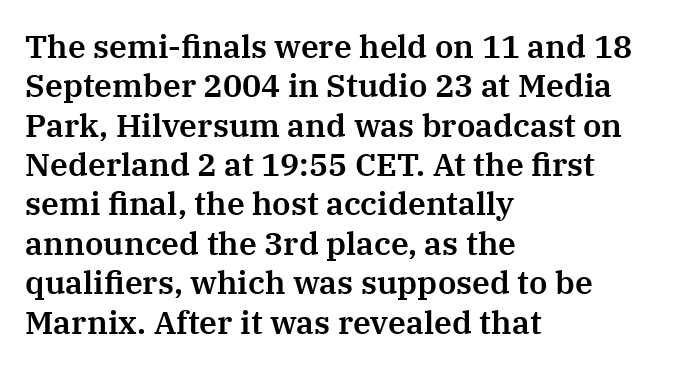
{"serif": "yes", "italic": "no", "width": "normal", "stroke_contrast": "medium", "x_height": "medium", "monospaced": "no", "underline": "no", "align": "left", "line_spacing_ratio": 1.23, "letter_spacing": "normal", "letter_spacing_em": 0.0, "glyph_px": 32}
